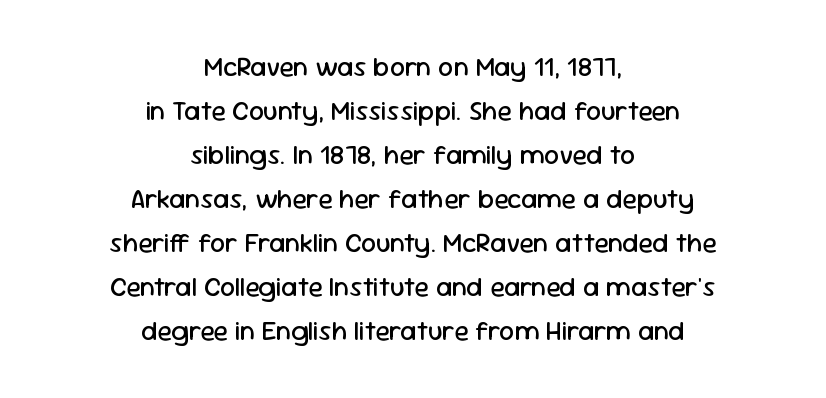
{"italic": "no", "bold": "no", "underline": "no", "align": "center", "line_spacing": "normal", "line_spacing_ratio": 1.63, "letter_spacing": "normal", "letter_spacing_em": 0.0, "glyph_px": 27}
